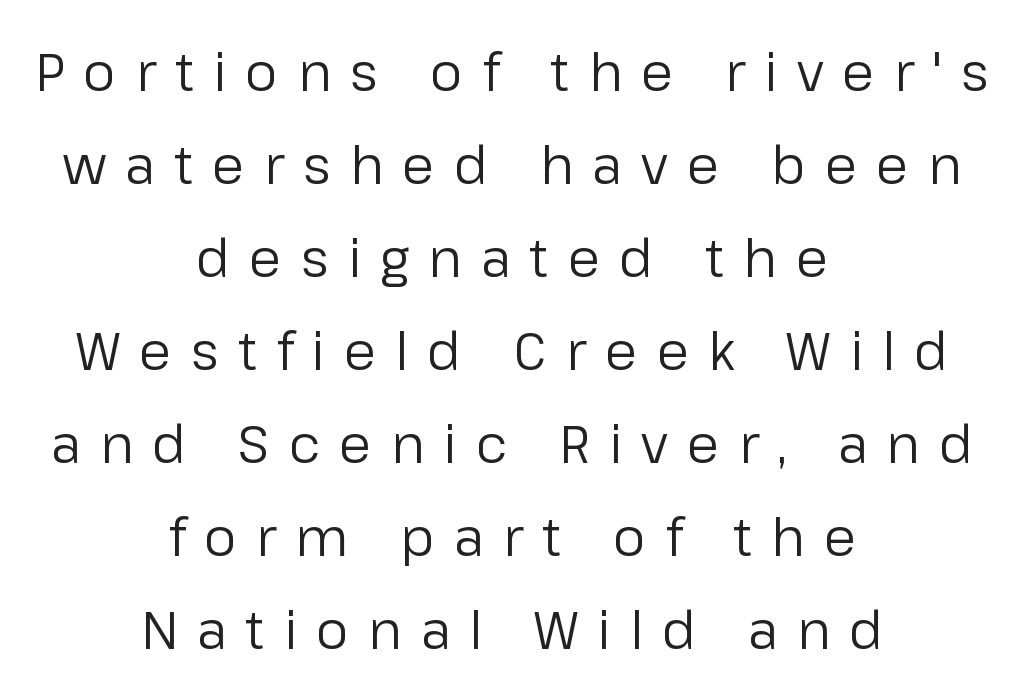
The image shows 52 px regular-weight sans-serif type, upright; set centered, line spacing 1.79x, unusually wide letter spacing (+0.37 em), not underlined; low stroke contrast and a medium x-height.
